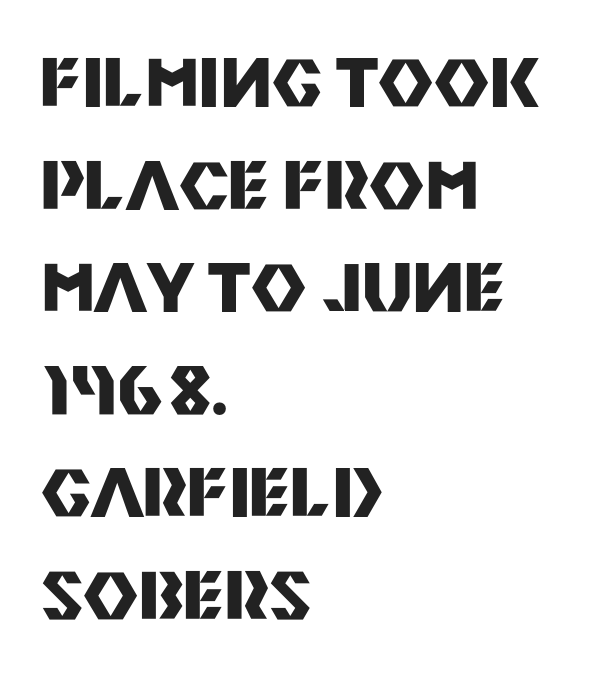
Q: Is the text bold? A: Yes.
Q: Is the text italic (slanted)? A: No, it is upright.
Q: Is the typeface a serif or a sans-serif typeface? A: Sans-serif.
Q: Is the text underlined? A: No.
Q: How is the paragraph aligned? A: Left-aligned.
Q: Is the spacing between letters normal or unusually wide? A: Normal.
Q: Is the spacing between lines tight, normal or loose? A: Normal.
Q: Width (condensed, normal, or wide)? A: Normal.
Q: Stroke contrast? A: Medium.
Q: x-height? A: Large.
Q: Monospaced? A: No.
